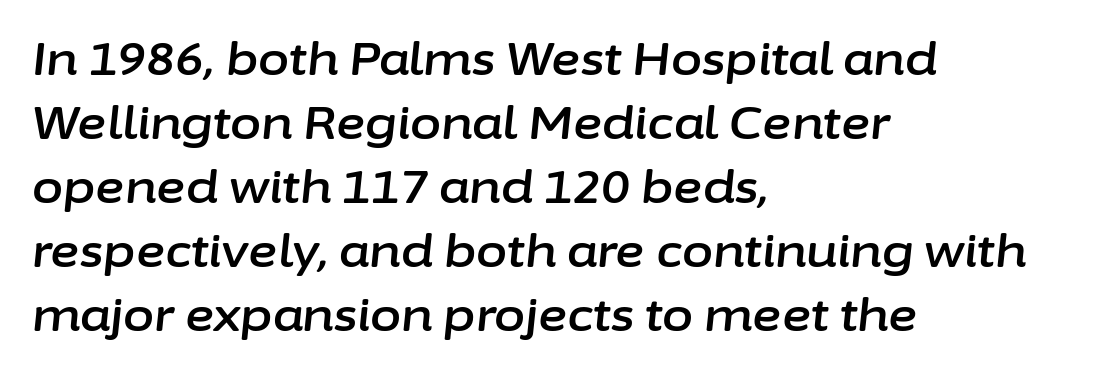
The lines sit at an ordinary, default distance from one another. Short and long lines alike share a common starting point at left. Between one letter and the next there's only the usual sliver of space. You could not count columns in this text — the font is proportionally spaced. Just letters on the line, the space beneath them empty.
